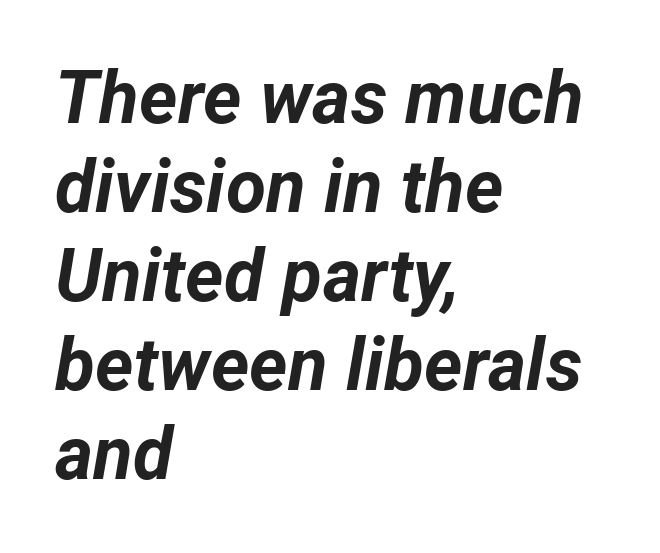
The image shows 73 px bold type, italic (leaning right); set left-aligned, line spacing 1.22x, normal letter spacing, not underlined; low stroke contrast and a medium x-height.
